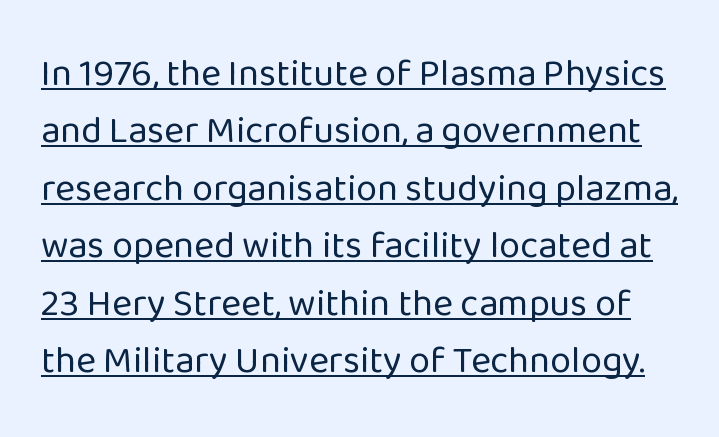
{"serif": "no", "italic": "no", "bold": "no", "weight": "regular", "width": "normal", "stroke_contrast": "low", "x_height": "medium", "monospaced": "no", "underline": "yes", "line_spacing": "normal", "line_spacing_ratio": 1.51, "letter_spacing": "normal", "letter_spacing_em": 0.0, "glyph_px": 38}
